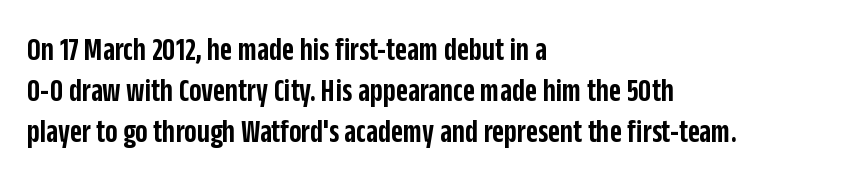
The image shows 33 px semibold, condensed sans-serif type, upright; set left-aligned, normal line spacing (1.25x), normal letter spacing, not underlined; low stroke contrast and a large x-height.
